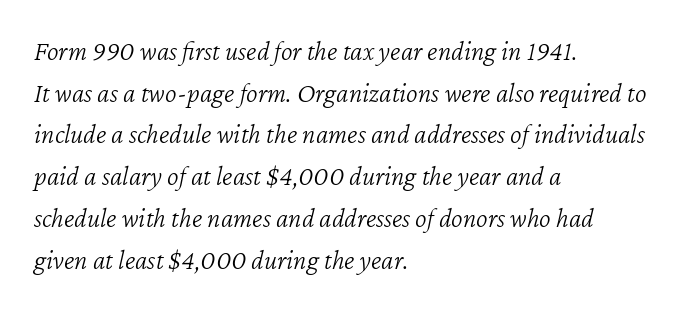
Q: Is the text bold? A: No.
Q: Is the text italic (slanted)? A: Yes, it leans right by about 12 degrees.
Q: Is the text underlined? A: No.
Q: How is the paragraph aligned? A: Left-aligned.
Q: Is the spacing between letters normal or unusually wide? A: Normal.
Q: Is the spacing between lines tight, normal or loose? A: Normal.
Q: Width (condensed, normal, or wide)? A: Normal.
Q: Stroke contrast? A: Low.
Q: x-height? A: Medium.
Q: Monospaced? A: No.
